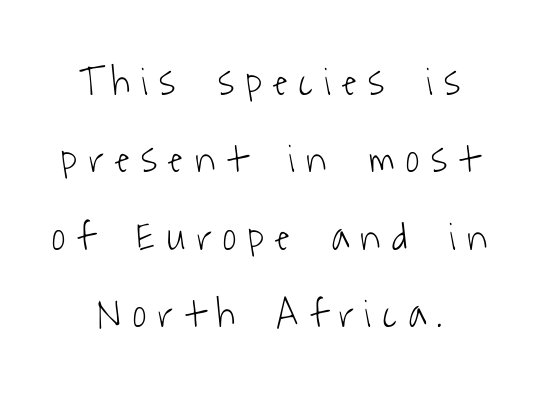
{"serif": "no", "bold": "no", "weight": "light", "width": "condensed", "stroke_contrast": "low", "x_height": "medium", "monospaced": "no", "underline": "no", "line_spacing_ratio": 1.89, "letter_spacing": "wide", "letter_spacing_em": 0.29, "glyph_px": 41}
